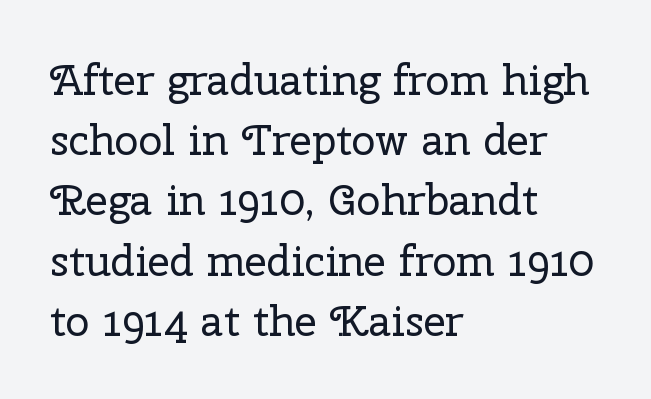
The image shows 43 px regular-weight serif type, upright; set left-aligned, normal line spacing (1.4x), normal letter spacing, not underlined; low stroke contrast and a medium x-height.
